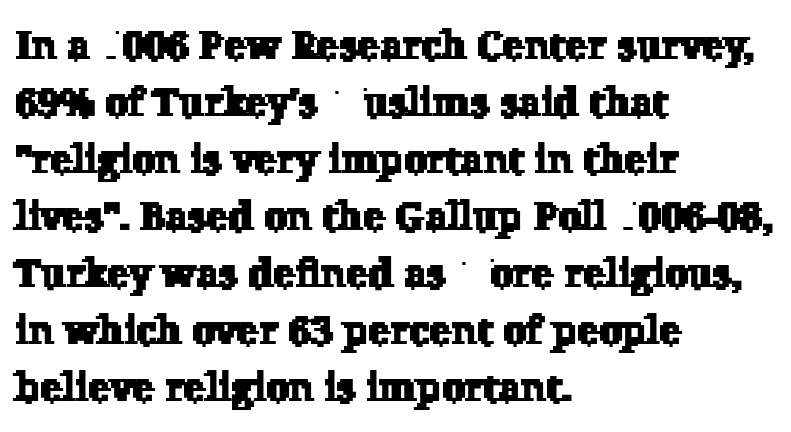
Proportional: the letters do not fall into vertical columns. The passage is arranged the way most books set body copy — flush left. The string is rendered with underlining switched off. Does the type have serifs? Yes, each stem ends in a small foot. Words appear dense and cohesive because spacing is normal.
